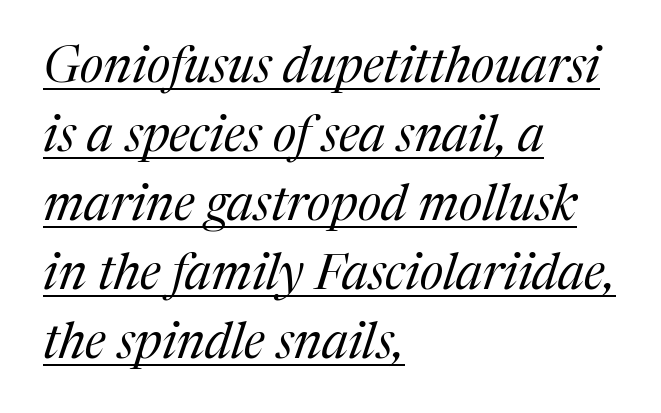
{"serif": "yes", "italic": "yes", "lean": "right", "slant_degrees": 17, "bold": "no", "weight": "regular", "width": "normal", "stroke_contrast": "medium", "x_height": "medium", "monospaced": "no", "underline": "yes", "align": "left", "line_spacing": "normal", "line_spacing_ratio": 1.38, "letter_spacing": "normal", "letter_spacing_em": 0.0, "glyph_px": 50}
